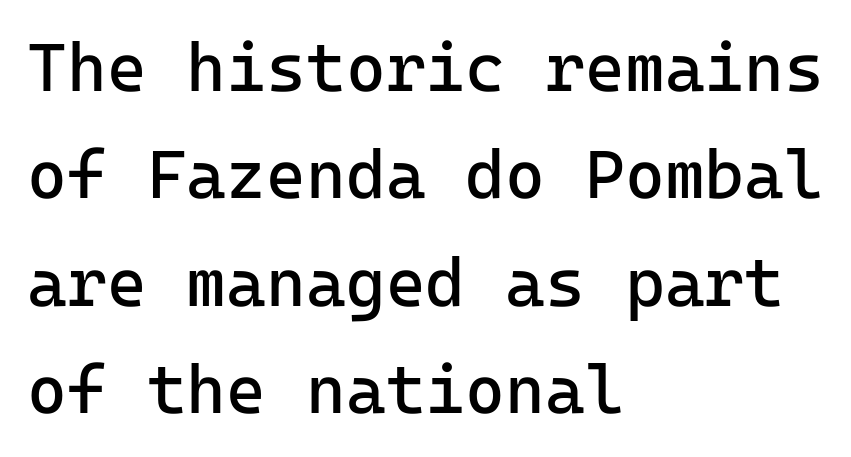
Q: Is the text bold? A: No.
Q: Is the text italic (slanted)? A: No, it is upright.
Q: Is the typeface a serif or a sans-serif typeface? A: Sans-serif.
Q: Is the text underlined? A: No.
Q: How is the paragraph aligned? A: Left-aligned.
Q: Is the spacing between letters normal or unusually wide? A: Normal.
Q: Is the spacing between lines tight, normal or loose? A: Normal.
Q: Width (condensed, normal, or wide)? A: Normal.
Q: Stroke contrast? A: Low.
Q: x-height? A: Medium.
